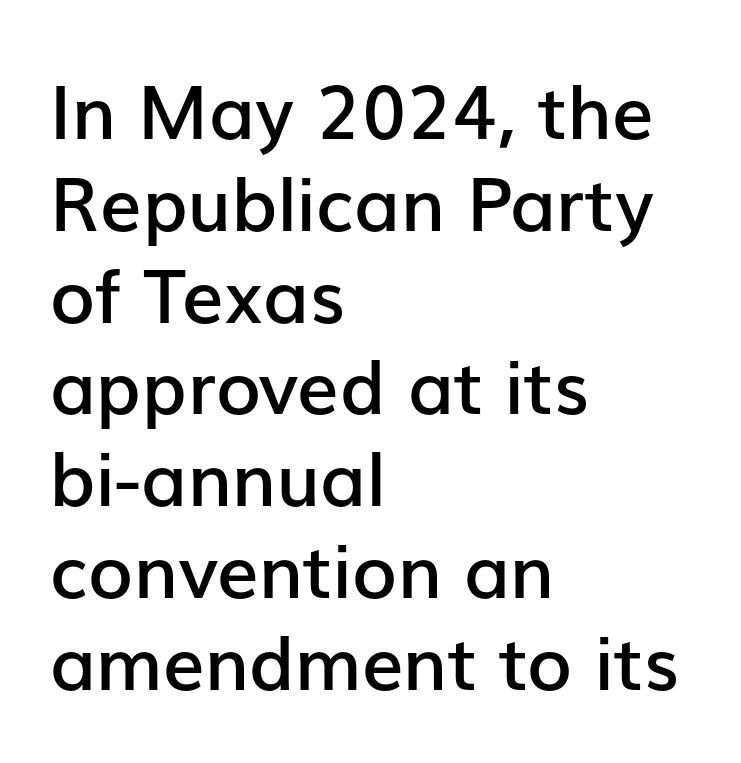
Does the lettering tilt? It doesn't — this is upright. Lines of text with bare space underneath. Short and long lines alike share a common starting point at left. Letterform terminals end flat and unadorned throughout the passage. Bold? Not quite — semibold, heavier than regular but stopping short. Observe the ordinary spacing: letters are neighbours, not strangers.
